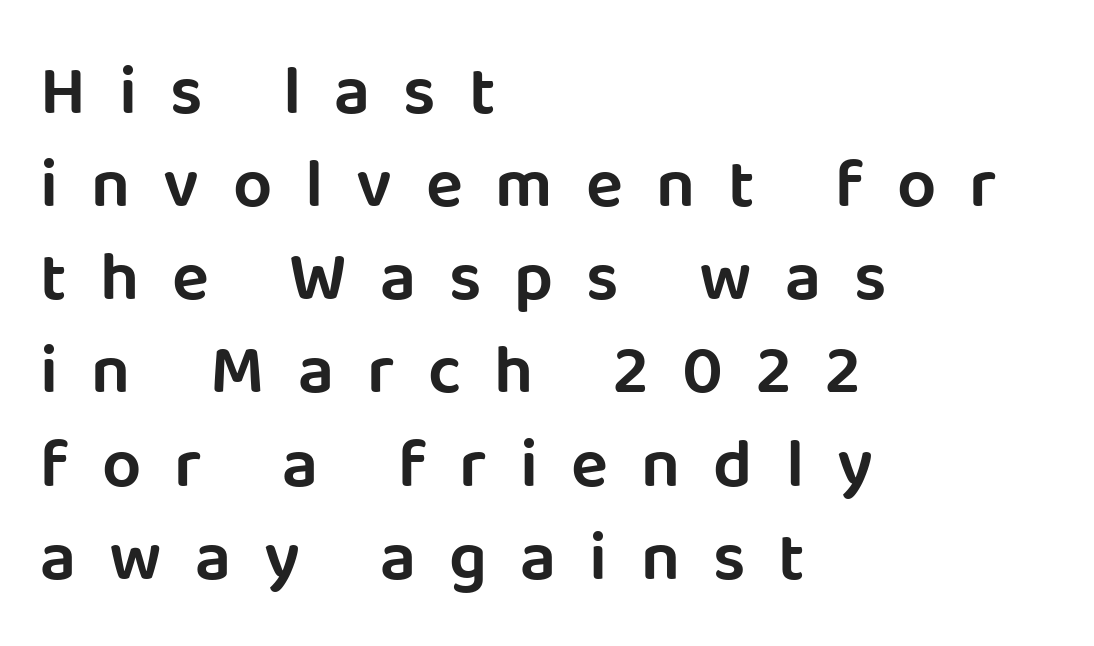
The image shows 69 px sans-serif type, upright; set left-aligned, normal line spacing (1.35x), unusually wide letter spacing (+0.48 em), not underlined; low stroke contrast and a large x-height.
